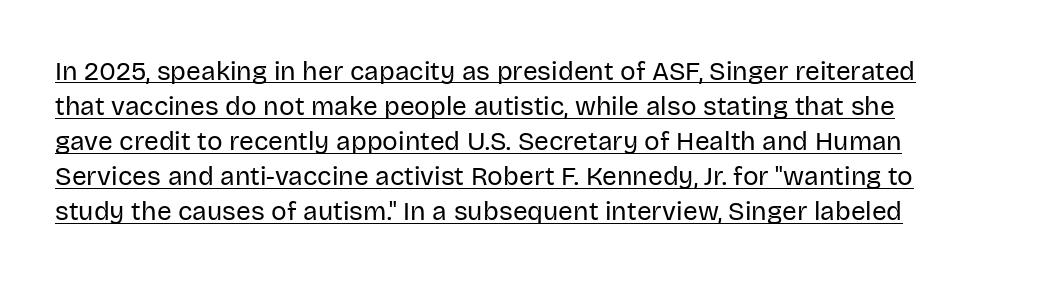
The image shows 26 px text type, upright; set normal line spacing (1.35x), normal letter spacing, underlined.
